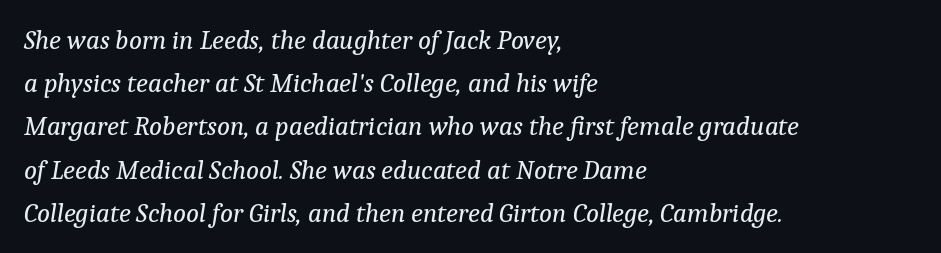
{"italic": "yes", "lean": "right", "slant_degrees": 9, "bold": "no", "underline": "no", "align": "left", "line_spacing": "normal", "line_spacing_ratio": 1.6, "letter_spacing": "normal", "letter_spacing_em": 0.0, "glyph_px": 27}
